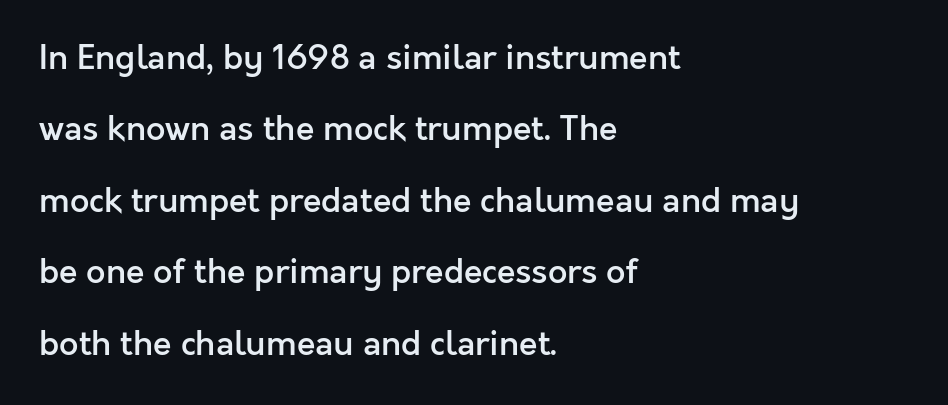
Q: Is the text bold? A: Semi-bold.
Q: Is the text italic (slanted)? A: No, it is upright.
Q: Is the typeface a serif or a sans-serif typeface? A: Sans-serif.
Q: Is the text underlined? A: No.
Q: How is the paragraph aligned? A: Left-aligned.
Q: Is the spacing between letters normal or unusually wide? A: Normal.
Q: Is the spacing between lines tight, normal or loose? A: Loose.
Q: Width (condensed, normal, or wide)? A: Normal.
Q: x-height? A: Medium.
Q: Monospaced? A: No.
